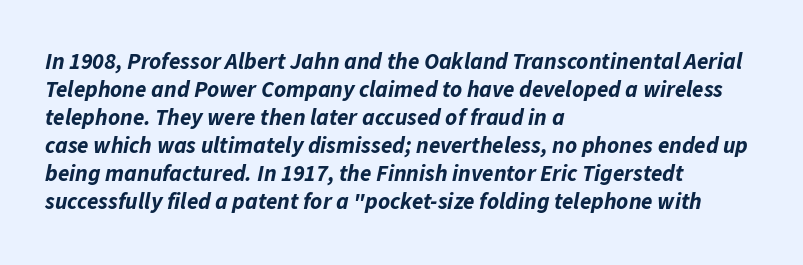
Q: Is the text bold? A: Yes.
Q: Is the text italic (slanted)? A: Yes, it leans right by about 11 degrees.
Q: Is the text underlined? A: No.
Q: How is the paragraph aligned? A: Left-aligned.
Q: Is the spacing between letters normal or unusually wide? A: Normal.
